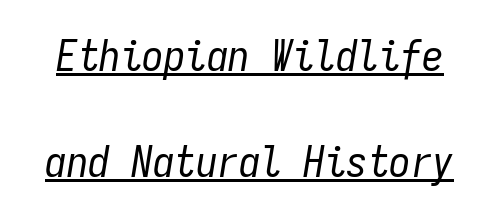
The image shows 43 px regular-weight, condensed type, italic (leaning right), monospaced; set loose line spacing (2.46x), normal letter spacing, underlined; low stroke contrast and a medium x-height.
